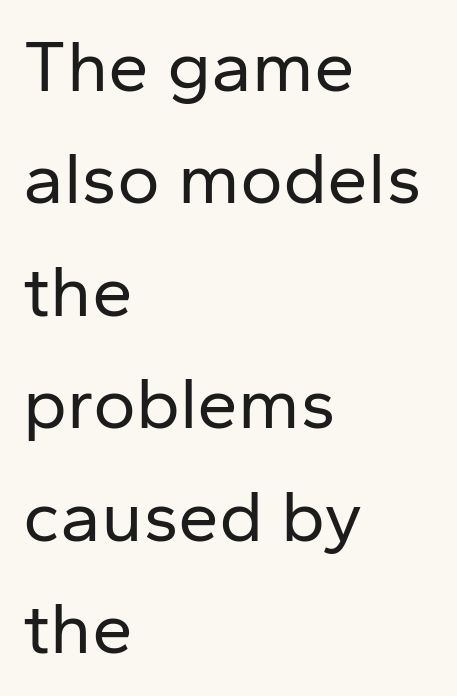
The image shows 73 px regular-weight sans-serif type, upright; set left-aligned, normal line spacing (1.54x), normal letter spacing, not underlined; low stroke contrast and a medium x-height.
